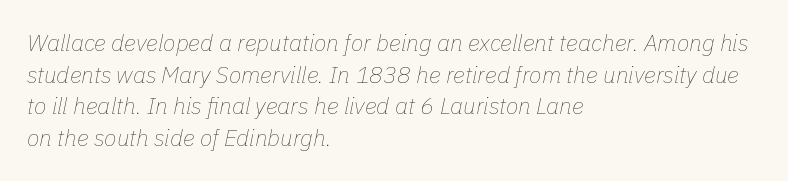
Vertical stems look standard width or narrower in stroke. The typography opts for an oblique posture over an upright one. You could call the tracking neutral — neither tight nor loose. Check under the words: just untouched page. The leading is moderate, giving the passage an even texture. Is the block centered? No — it sits flush against the left margin.
